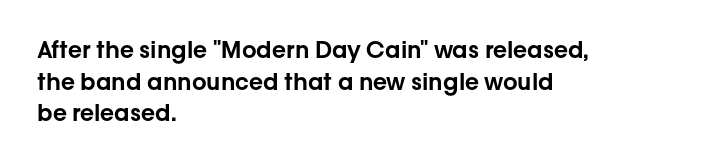
{"italic": "no", "underline": "no", "align": "left", "line_spacing": "normal", "line_spacing_ratio": 1.37, "letter_spacing": "normal", "letter_spacing_em": 0.0, "glyph_px": 23}
